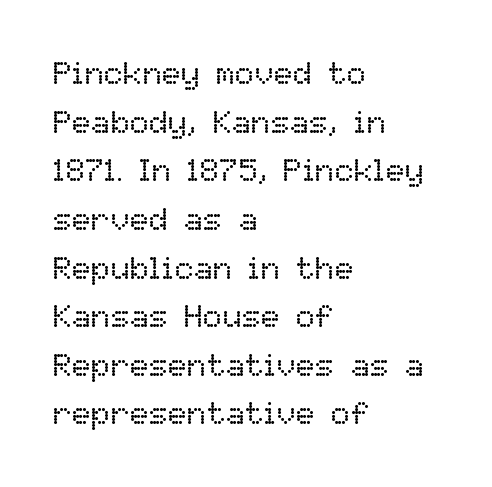
{"italic": "no", "bold": "no", "weight": "regular", "width": "normal", "stroke_contrast": "low", "x_height": "medium", "monospaced": "no", "underline": "no", "align": "left", "line_spacing": "normal", "line_spacing_ratio": 1.52, "letter_spacing": "normal", "letter_spacing_em": 0.0, "glyph_px": 32}
